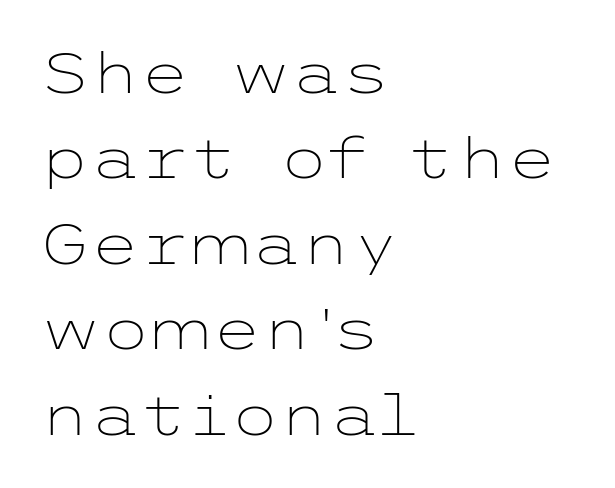
{"serif": "no", "italic": "no", "bold": "no", "weight": "light", "width": "wide", "stroke_contrast": "low", "x_height": "medium", "underline": "no", "align": "left", "line_spacing": "normal", "line_spacing_ratio": 1.5, "letter_spacing": "normal", "letter_spacing_em": 0.0, "glyph_px": 57}
